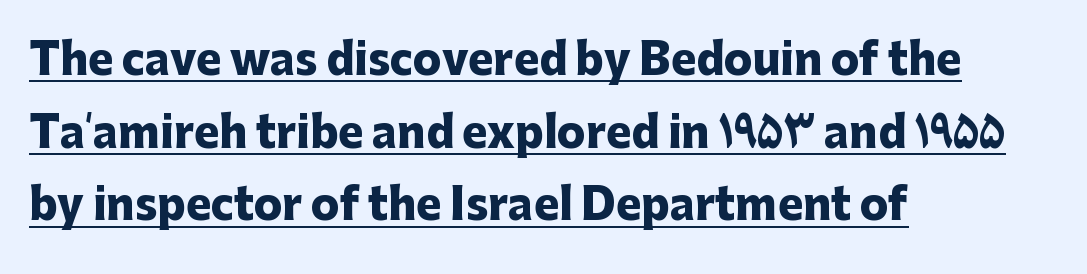
Q: Is the text bold? A: Yes.
Q: Is the text italic (slanted)? A: No, it is upright.
Q: Is the typeface a serif or a sans-serif typeface? A: Sans-serif.
Q: Is the text underlined? A: Yes.
Q: How is the paragraph aligned? A: Left-aligned.
Q: Is the spacing between letters normal or unusually wide? A: Normal.
Q: Width (condensed, normal, or wide)? A: Normal.
Q: Stroke contrast? A: Low.
Q: x-height? A: Medium.
Q: Monospaced? A: No.
